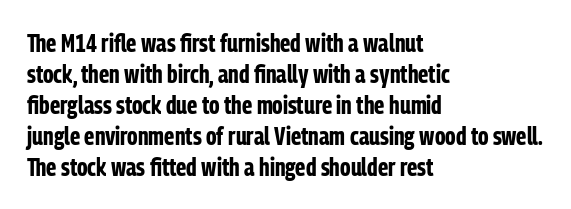
You'd pick this weight for a headline — it's a proper bold. Upright lettering throughout. Nothing unusual about the tracking: characters are spaced as the font intends. Check the space under the baseline: it is left empty.
